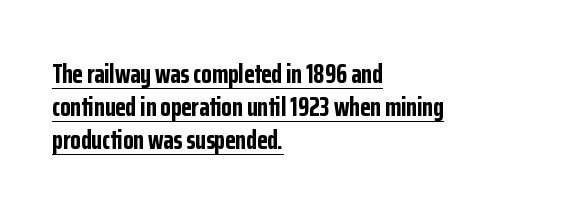
Q: Is the text bold? A: Yes.
Q: Is the text italic (slanted)? A: No, it is upright.
Q: Is the text underlined? A: Yes.
Q: How is the paragraph aligned? A: Left-aligned.
Q: Is the spacing between letters normal or unusually wide? A: Normal.
